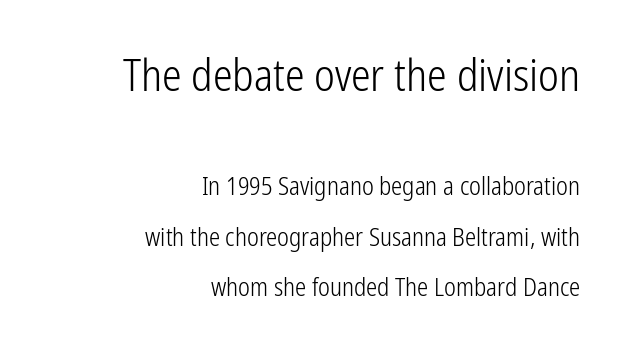
The image shows 44 px light, condensed sans-serif type, upright; set right-aligned, loose line spacing (2.02x), normal letter spacing, not underlined; the first (top) block is 1.76x larger; low stroke contrast and a medium x-height.
